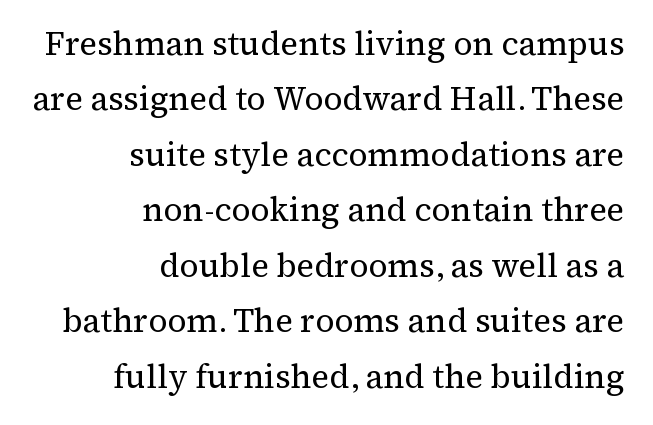
Look at the tracking — it's just the regular setting, nothing added. The face used here is seriffed, in the tradition of book romans. Proportional: the letters do not fall into vertical columns. Notice how the passage keeps a crisp vertical edge on the right only. Leading matches the norm, producing a regular column. The space directly below the letters is spotless.
